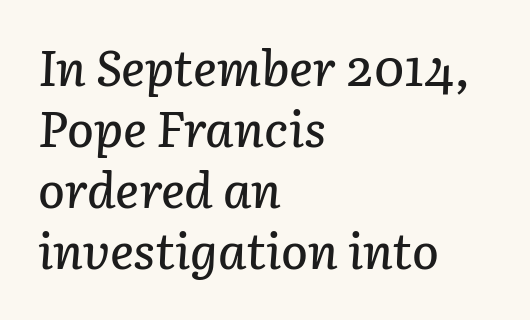
The image shows 50 px text type, italic (leaning right); set left-aligned, line spacing 1.22x, normal letter spacing, not underlined; low stroke contrast and a medium x-height.
